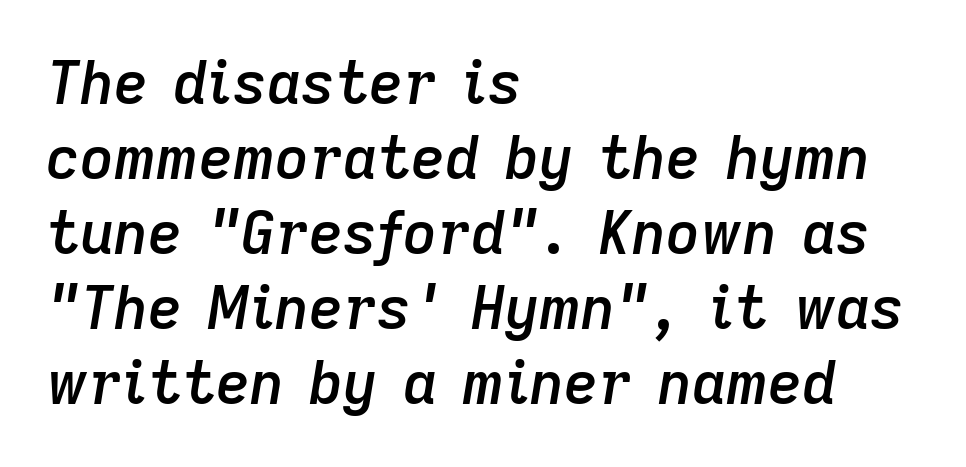
Words appear dense and cohesive because spacing is normal. The letters advance in unequal steps, a hallmark of proportional type. Whoever set this chose a conventional vertical rhythm. Every row of glyphs begins at an identical x-position on the left. A fair bit of extra ink — the face is semibold, not bold.
